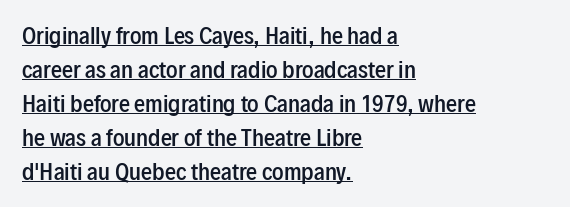
Underlining? Definitely there. The text block is weighted toward the left margin, trailing off unevenly rightward. On the weight axis this lands at semibold, roughly 600. Words appear dense and cohesive because spacing is normal. Leading matches the norm, producing a regular column.
